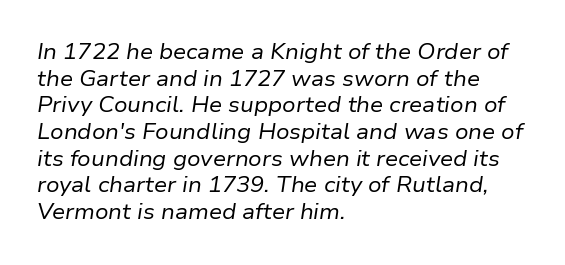
Heft: none added — not bold. These lines are set flush left with a ragged right edge. The type is set solid horizontally, with unmodified tracking. Leading: standard. The rendering applies a slant to the glyphs. Plain, unruled lines of type.
